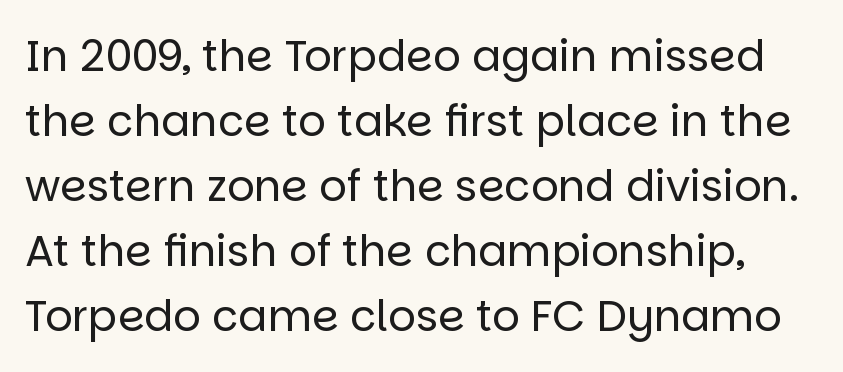
{"serif": "no", "italic": "no", "bold": "no", "weight": "regular", "width": "normal", "stroke_contrast": "low", "x_height": "large", "monospaced": "no", "underline": "no", "line_spacing": "normal", "line_spacing_ratio": 1.51, "letter_spacing": "normal", "letter_spacing_em": 0.0, "glyph_px": 43}
